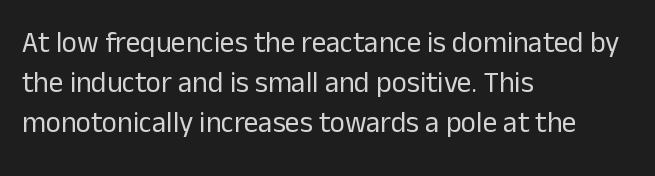
The glyphs in this specimen are sans serif. Here the designer chose a conventional face with non-uniform glyph widths. Stroke mass is kept to a normal reading level or below. The passage shown has conventional tracking throughout. Decoration check: the copy has no underline.
